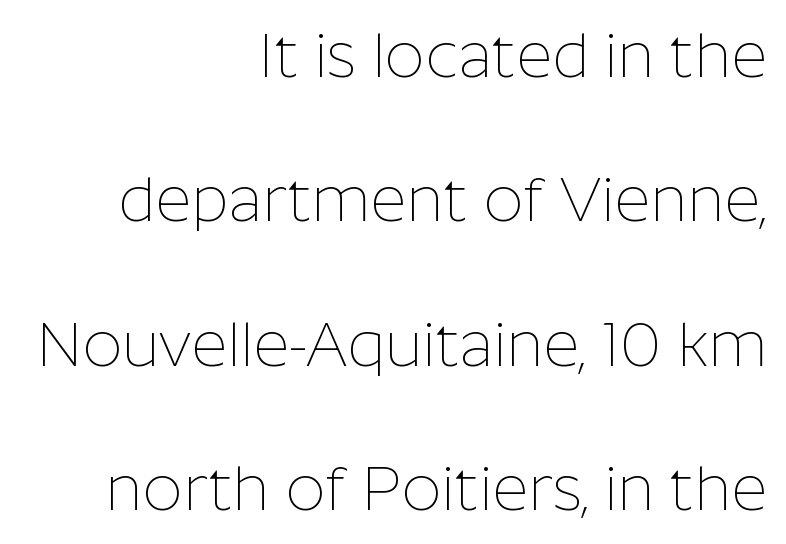
Lines of text with bare space underneath. Think standard paragraph weight, or any step lighter than that. Upright lettering throughout. There is no visible air inserted between adjacent glyphs. To sum up the face: it is a sans, with no serifs. These lines are set flush right with a ragged left edge.
